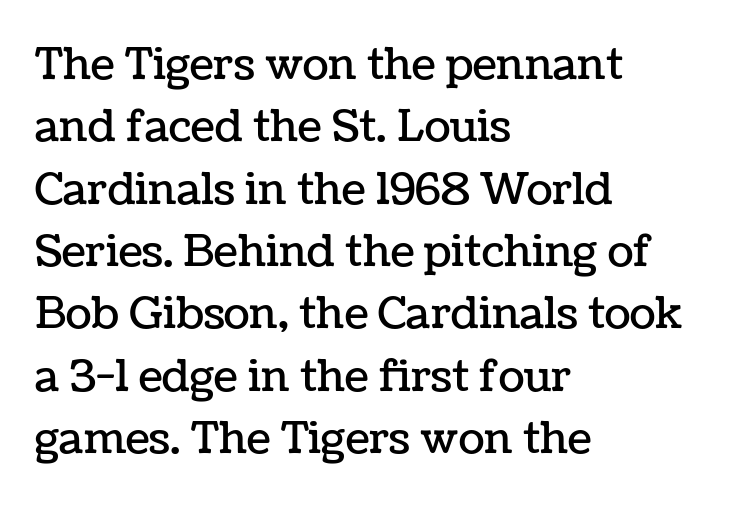
The image shows 43 px text type, upright; set left-aligned, normal line spacing (1.45x), normal letter spacing, not underlined; low stroke contrast and a medium x-height.
